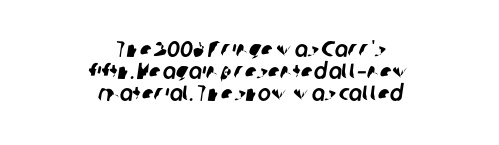
The image shows 22 px text type; set centered, tight line spacing (0.99x), normal letter spacing, not underlined.
